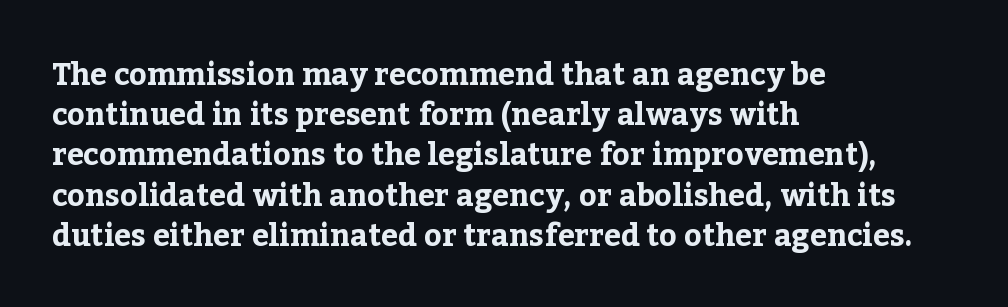
If you drew a ruler down the left edge, every line would touch it. Designer's note — italics off, roman on. The type family on display is of the serif kind. The face used here is rendered with its standard letterfit. In terms of weight, the rendering is a true, heavy bold.
